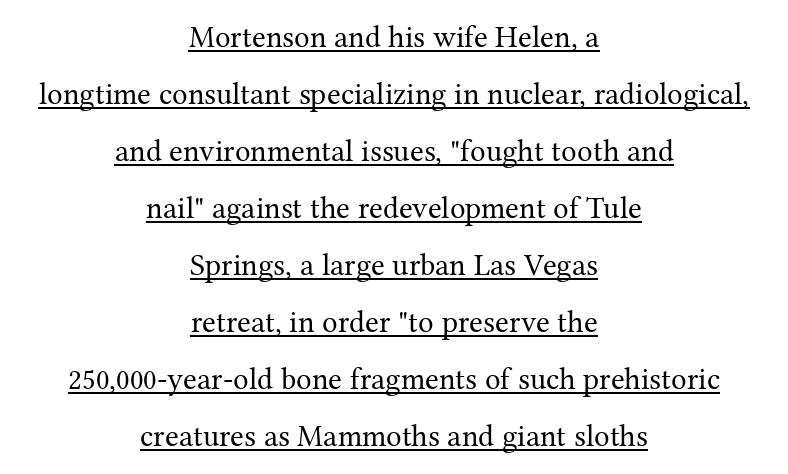
The image shows 31 px regular-weight serif type, upright; set centered, line spacing 1.84x, normal letter spacing, underlined; medium stroke contrast and a medium x-height.
